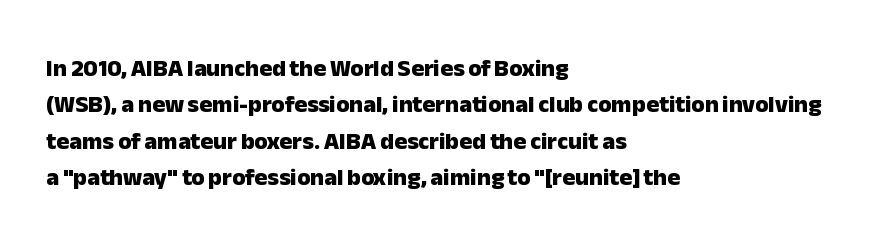
{"italic": "no", "bold": "yes", "underline": "no", "align": "left", "line_spacing": "normal", "line_spacing_ratio": 1.52, "letter_spacing": "normal", "letter_spacing_em": 0.0, "glyph_px": 24}
